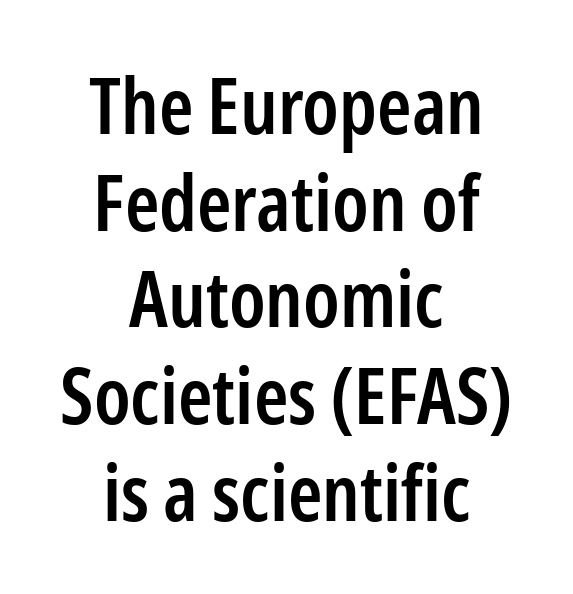
The letters are semibold — heavier than regular but short of a full bold. Looks like regular typesetting: each glyph gets only the width it needs. The characters display no serif detailing; their extremities are plain. The text block is weighted toward neither margin, spreading evenly from the middle. It's the straight-up-and-down kind of type.
